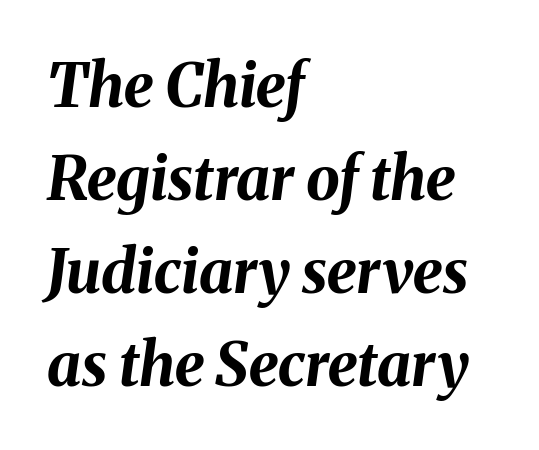
The image shows 60 px bold type, italic (leaning right); set left-aligned, normal line spacing (1.55x), normal letter spacing, not underlined; medium stroke contrast and a medium x-height.
